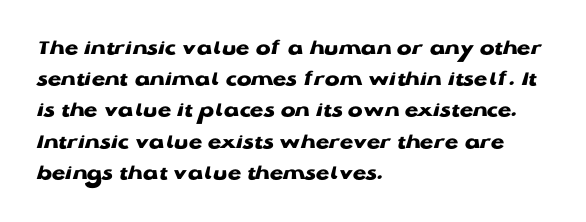
The image shows 22 px bold type, upright; set left-aligned, normal line spacing (1.42x), normal letter spacing, not underlined.
